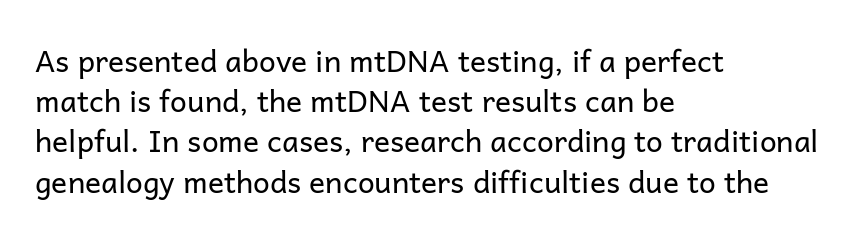
The image shows 30 px regular-weight sans-serif type, upright; set left-aligned, normal line spacing (1.34x), normal letter spacing, not underlined; low stroke contrast and a medium x-height.
